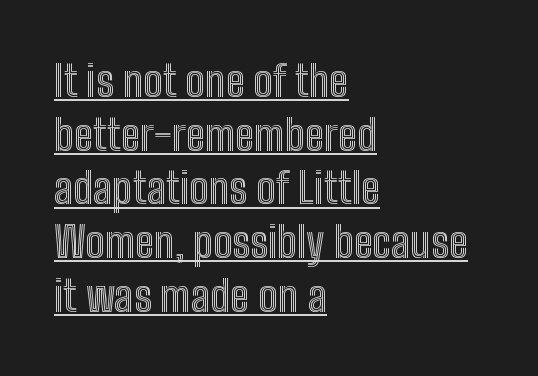
{"italic": "no", "width": "condensed", "x_height": "medium", "monospaced": "no", "underline": "yes", "align": "left", "line_spacing": "normal", "line_spacing_ratio": 1.25, "letter_spacing": "normal", "letter_spacing_em": 0.0, "glyph_px": 43}
